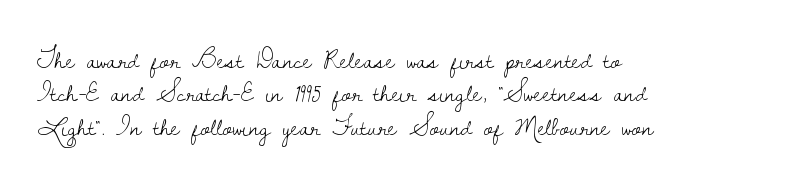
{"bold": "no", "underline": "no", "align": "left", "line_spacing_ratio": 1.24, "letter_spacing": "normal", "letter_spacing_em": 0.0, "glyph_px": 27}
